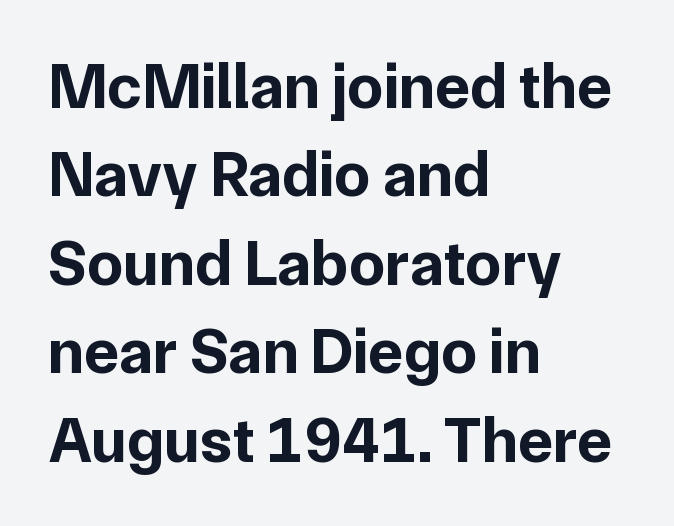
Set as a true bold cut, around the 700 mark. Grotesque or geometric, the face here clearly has no serifs. Does extra space separate the letters? No, they use regular spacing. Notice how descenders clear the ascenders below comfortably — that's standard leading. Reading down the block, your eye returns to a fixed left position each line. Is there any slant? The stems are plumb.
